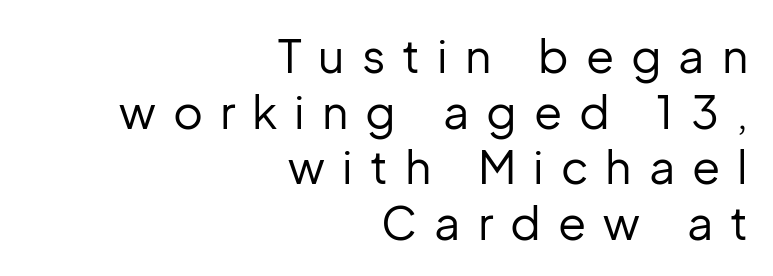
{"serif": "no", "italic": "no", "bold": "no", "weight": "regular", "width": "normal", "stroke_contrast": "low", "x_height": "medium", "monospaced": "no", "underline": "no", "align": "right", "line_spacing_ratio": 1.21, "letter_spacing": "wide", "letter_spacing_em": 0.37, "glyph_px": 46}
